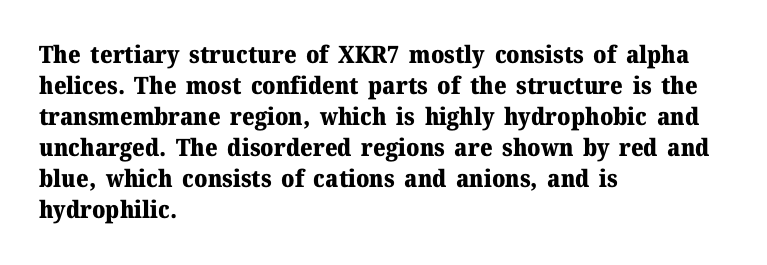
{"italic": "no", "bold": "yes", "underline": "no", "align": "left", "line_spacing": "normal", "line_spacing_ratio": 1.29, "letter_spacing": "normal", "letter_spacing_em": 0.0, "glyph_px": 24}
